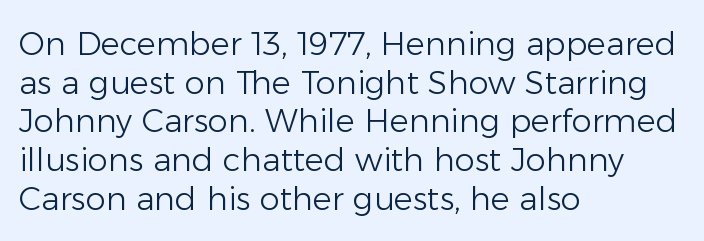
Q: Is the text bold? A: No.
Q: Is the text italic (slanted)? A: No, it is upright.
Q: Is the typeface a serif or a sans-serif typeface? A: Sans-serif.
Q: Is the text underlined? A: No.
Q: How is the paragraph aligned? A: Left-aligned.
Q: Is the spacing between letters normal or unusually wide? A: Normal.
Q: Width (condensed, normal, or wide)? A: Normal.
Q: Stroke contrast? A: Low.
Q: x-height? A: Medium.
Q: Monospaced? A: No.
